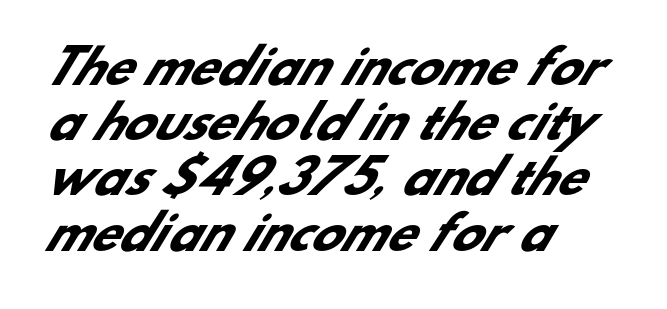
Nothing sits at the stroke ends, so this counts as sans-serif. The zone under the glyphs is completely vacant. How heavy is the stroke? Heavy — this is a bold. Varying glyph widths throughout — classic text-font behaviour. A student would call this left alignment; a typographer would say flush left, rag right.
